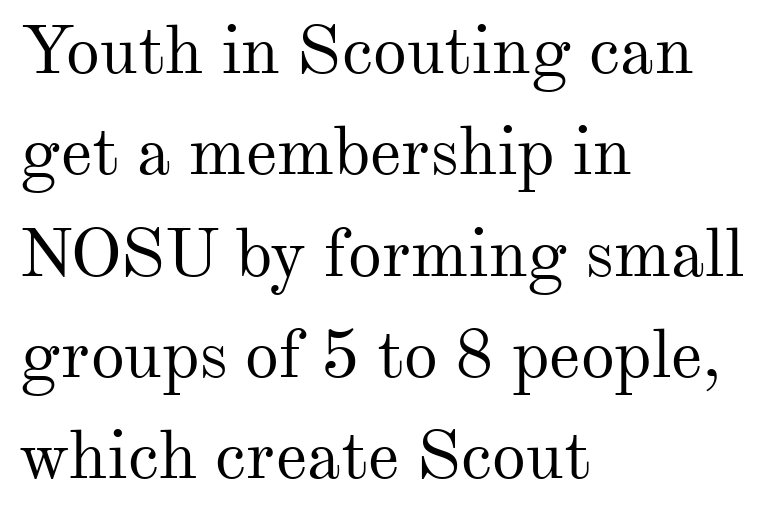
The image shows 68 px regular-weight serif type, upright; set left-aligned, normal line spacing (1.49x), normal letter spacing, not underlined; medium stroke contrast and a small x-height.
